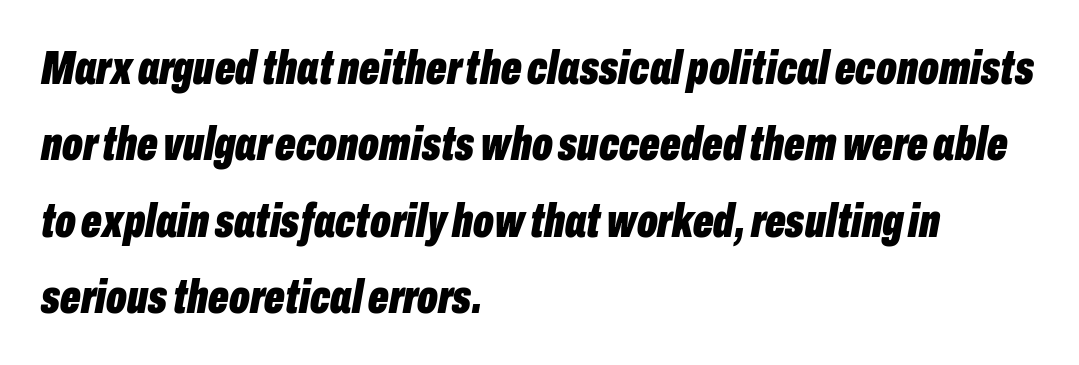
The image shows 48 px bold, condensed type, italic (leaning right); set left-aligned, normal line spacing (1.59x), normal letter spacing, not underlined; low stroke contrast and a medium x-height.
